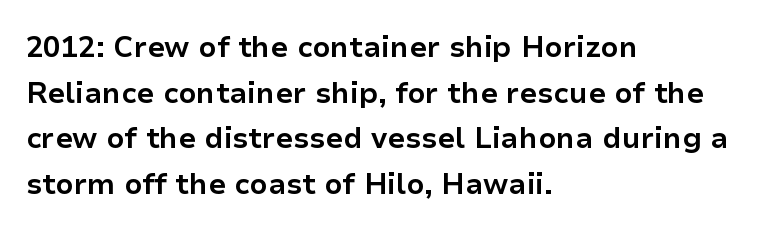
Just letters on the line, the space beneath them empty. Heavy-handed strokes throughout: this text is bold. The rendering keeps characters at their native spacing. The face used here is proportionally spaced, like ordinary book or web type. Reading down the column, the eye jumps a familiar distance to each next line. Line starts are locked; line ends wander.
